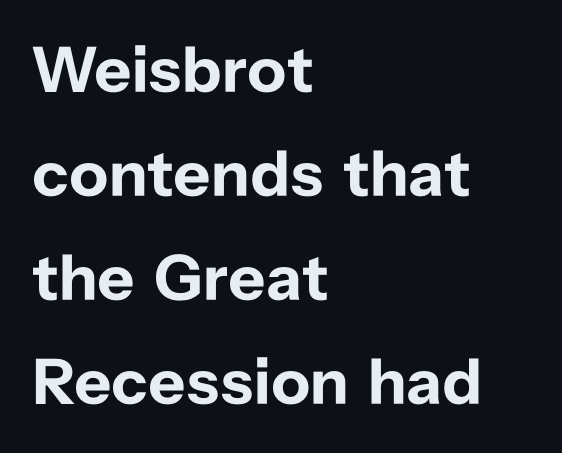
{"serif": "no", "italic": "no", "bold": "yes", "weight": "bold", "width": "normal", "stroke_contrast": "low", "x_height": "medium", "monospaced": "no", "underline": "no", "align": "left", "line_spacing": "normal", "line_spacing_ratio": 1.6, "letter_spacing": "normal", "letter_spacing_em": 0.0, "glyph_px": 65}
